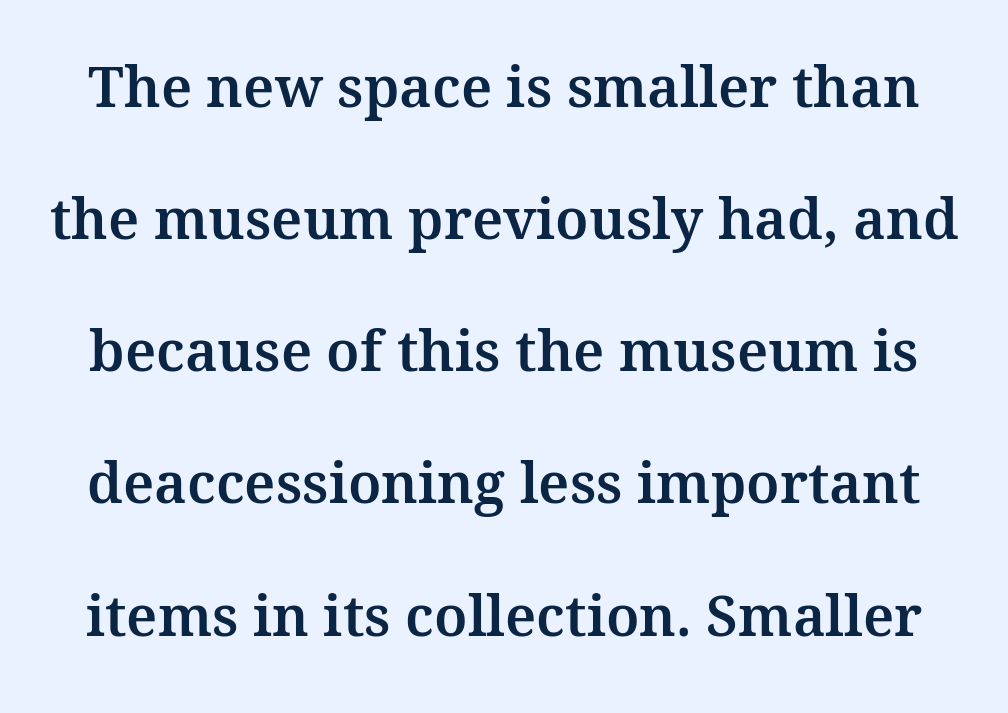
Q: Is the text italic (slanted)? A: No, it is upright.
Q: Is the typeface a serif or a sans-serif typeface? A: Serif.
Q: Is the text underlined? A: No.
Q: Is the spacing between letters normal or unusually wide? A: Normal.
Q: Is the spacing between lines tight, normal or loose? A: Loose.
Q: Width (condensed, normal, or wide)? A: Normal.
Q: Stroke contrast? A: Medium.
Q: x-height? A: Medium.
Q: Monospaced? A: No.
